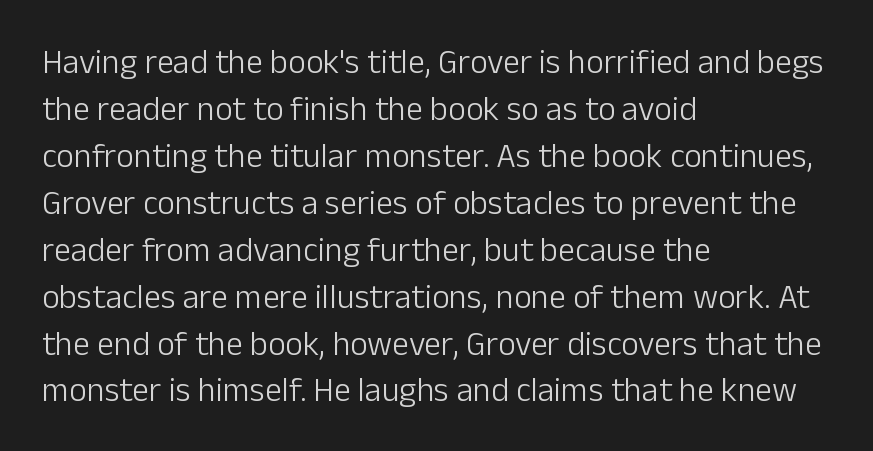
The image shows 34 px light sans-serif type, upright; set left-aligned, normal line spacing (1.38x), normal letter spacing, not underlined; low stroke contrast and a medium x-height.
